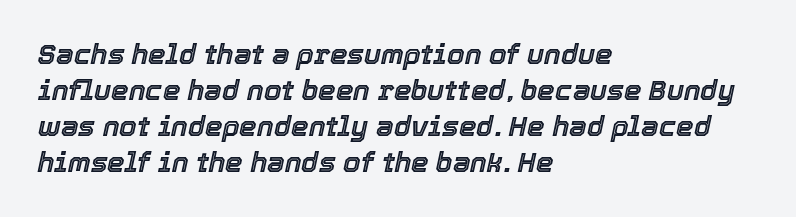
Designer's note — italics engaged. Only glyphs here, with clear space below each row. The letters advance in unequal steps, a hallmark of proportional type. Quick note: interline space is typical.
